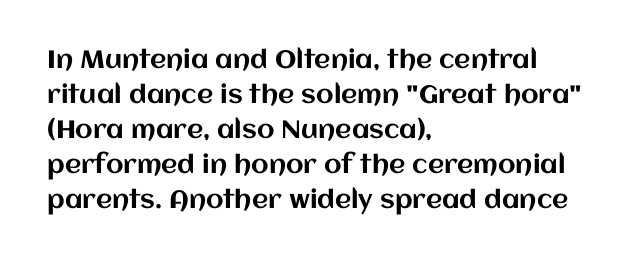
{"italic": "no", "underline": "no", "align": "left", "line_spacing": "normal", "line_spacing_ratio": 1.4, "letter_spacing": "normal", "letter_spacing_em": 0.0, "glyph_px": 25}
